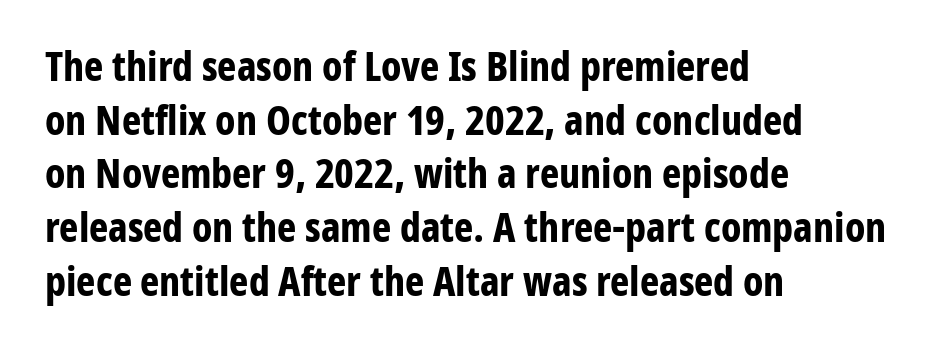
The image shows 41 px bold, condensed sans-serif type, upright; set left-aligned, normal line spacing (1.31x), normal letter spacing, not underlined; low stroke contrast and a medium x-height.
